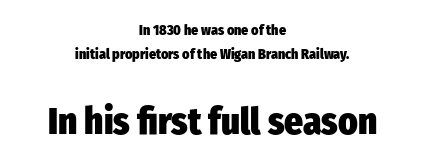
No feet cap the strokes, marking this as sans-serif type. Nobody drew a line under any word here. Every stem runs plumb, perpendicular to the baseline. Size hierarchy here favors the trailing block over the leading one.
